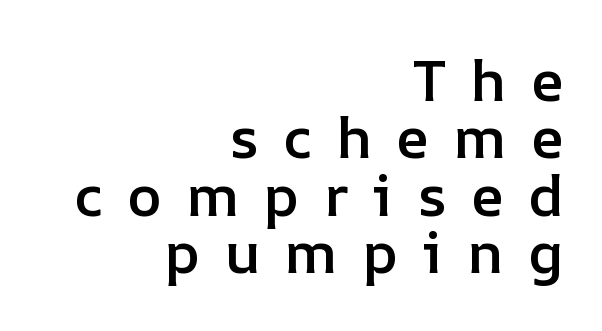
The image shows 58 px semibold type, upright; set right-aligned, tight line spacing (0.99x), unusually wide letter spacing (+0.42 em), not underlined; low stroke contrast and a medium x-height.
